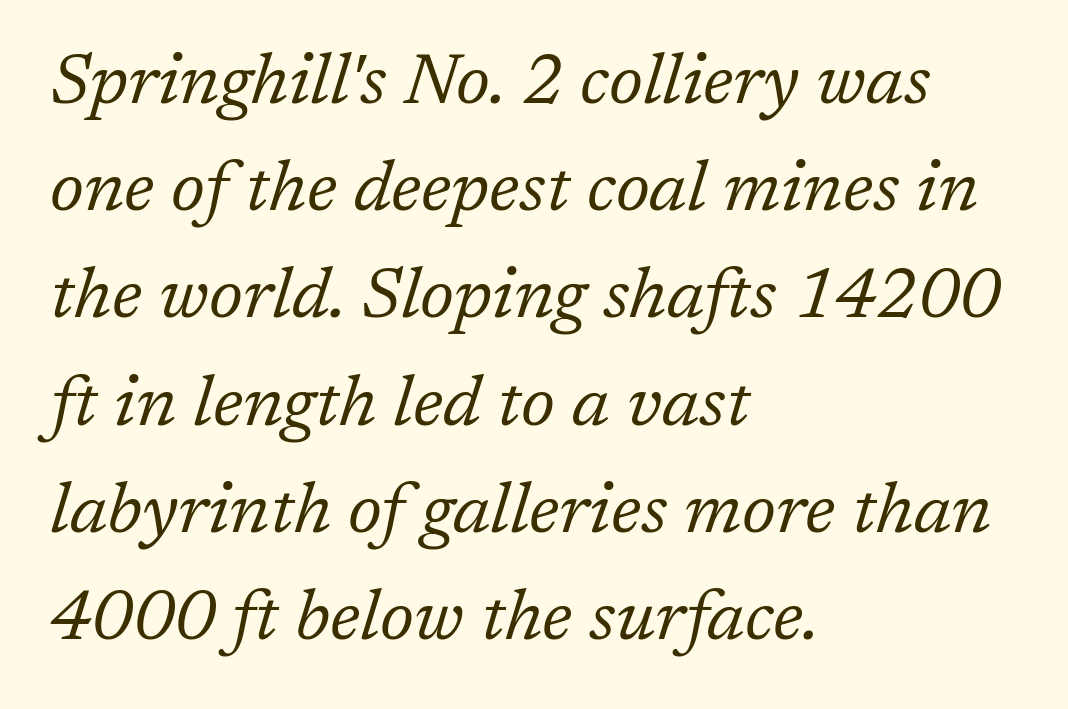
{"serif": "yes", "italic": "yes", "lean": "right", "slant_degrees": 17, "bold": "no", "weight": "regular", "width": "normal", "stroke_contrast": "low", "x_height": "medium", "monospaced": "no", "underline": "no", "align": "left", "line_spacing": "normal", "line_spacing_ratio": 1.51, "letter_spacing": "normal", "letter_spacing_em": 0.0, "glyph_px": 71}
